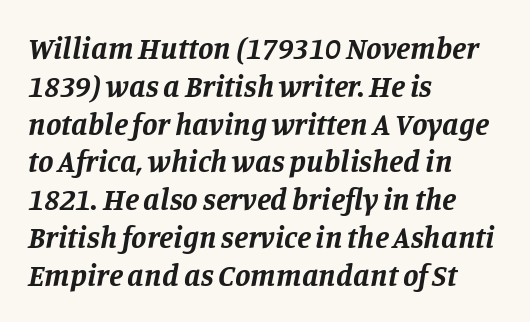
Q: Is the text bold? A: Yes.
Q: Is the text italic (slanted)? A: Yes, it leans right by about 11 degrees.
Q: Is the typeface a serif or a sans-serif typeface? A: Serif.
Q: Is the text underlined? A: No.
Q: How is the paragraph aligned? A: Left-aligned.
Q: Is the spacing between letters normal or unusually wide? A: Normal.
Q: Width (condensed, normal, or wide)? A: Normal.
Q: Stroke contrast? A: Low.
Q: x-height? A: Large.
Q: Monospaced? A: No.
